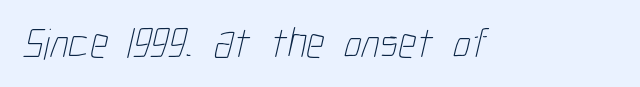
Q: Is the text bold? A: No.
Q: Is the text underlined? A: No.
Q: Is the spacing between letters normal or unusually wide? A: Normal.
Q: Width (condensed, normal, or wide)? A: Condensed.
Q: Stroke contrast? A: Low.
Q: x-height? A: Medium.
Q: Monospaced? A: No.
